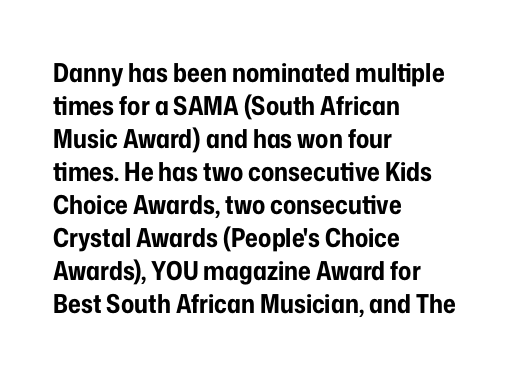
The image shows 26 px bold type, upright; set left-aligned, normal line spacing (1.27x), normal letter spacing, not underlined.
